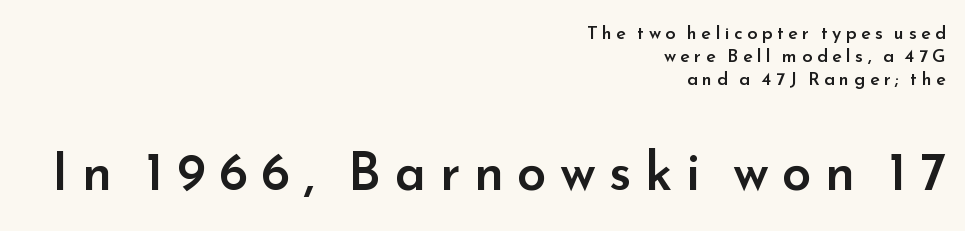
If you measured baseline to baseline, you'd find a middling distance. This is moderately heavy type, rendered in semibold. If you drew a line through each stem, it would be perfectly vertical. A flush-right, rag-left setting is used for this passage.
